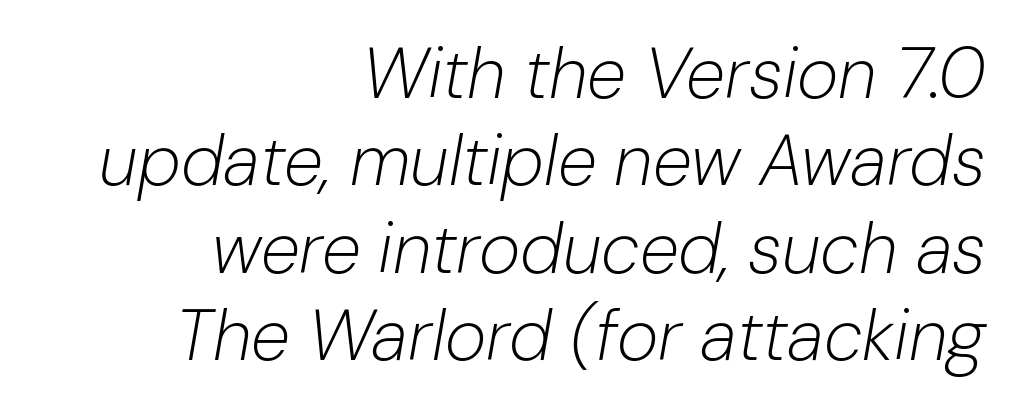
Q: Is the text bold? A: No.
Q: Is the text italic (slanted)? A: Yes, it leans right by about 10 degrees.
Q: Is the text underlined? A: No.
Q: How is the paragraph aligned? A: Right-aligned.
Q: Is the spacing between letters normal or unusually wide? A: Normal.
Q: Width (condensed, normal, or wide)? A: Normal.
Q: Stroke contrast? A: Low.
Q: x-height? A: Medium.
Q: Monospaced? A: No.
